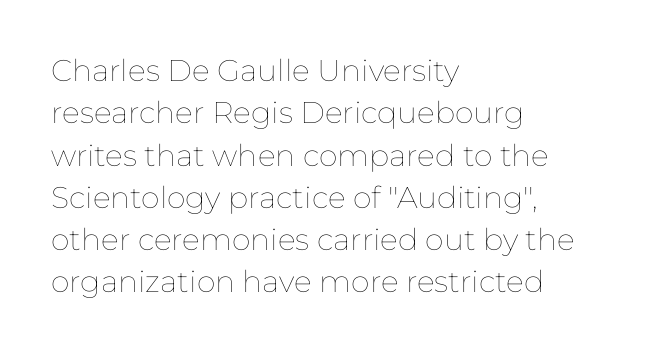
This reads as an unemphasized weight, regular at the heaviest. The passage shown stacks its lines at a standard gap. In CSS terms this would be text-align: left. Nobody touched the tracking dial on this one. Anything drawn beneath the words? Only blank space. Do the characters align in a grid? No, the font is proportional.
